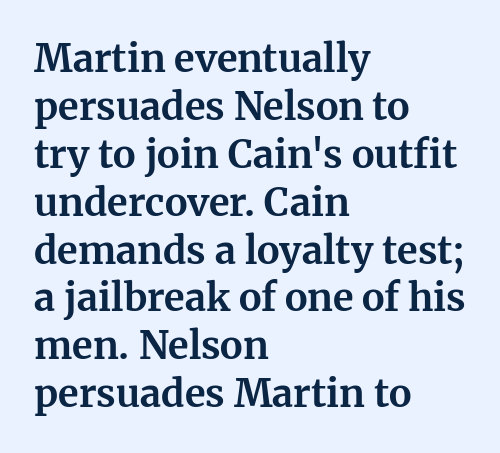
Q: Is the text bold? A: Yes.
Q: Is the text italic (slanted)? A: No, it is upright.
Q: Is the typeface a serif or a sans-serif typeface? A: Serif.
Q: Is the text underlined? A: No.
Q: How is the paragraph aligned? A: Left-aligned.
Q: Is the spacing between letters normal or unusually wide? A: Normal.
Q: Is the spacing between lines tight, normal or loose? A: Normal.
Q: Width (condensed, normal, or wide)? A: Normal.
Q: Stroke contrast? A: Medium.
Q: x-height? A: Medium.
Q: Monospaced? A: No.
